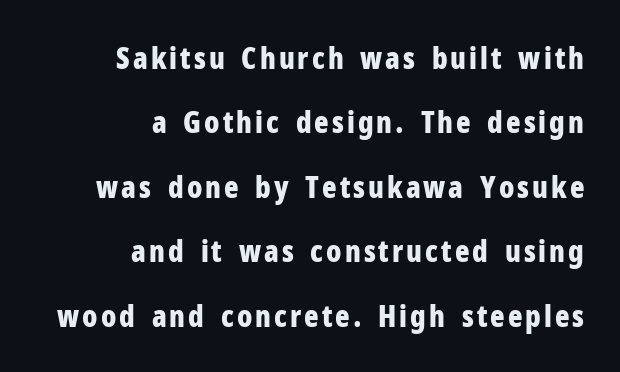
Q: Is the text bold? A: Yes.
Q: Is the text italic (slanted)? A: No, it is upright.
Q: Is the typeface a serif or a sans-serif typeface? A: Sans-serif.
Q: Is the text underlined? A: No.
Q: How is the paragraph aligned? A: Right-aligned.
Q: Is the spacing between lines tight, normal or loose? A: Loose.
Q: Width (condensed, normal, or wide)? A: Condensed.
Q: Stroke contrast? A: Low.
Q: x-height? A: Medium.
Q: Monospaced? A: No.
